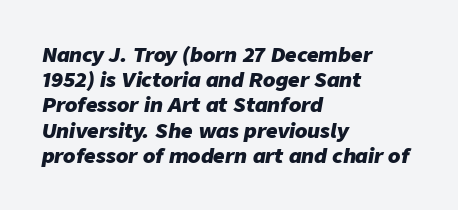
The image shows 20 px bold type, italic (leaning right); set left-aligned, normal line spacing (1.26x), normal letter spacing, not underlined.
